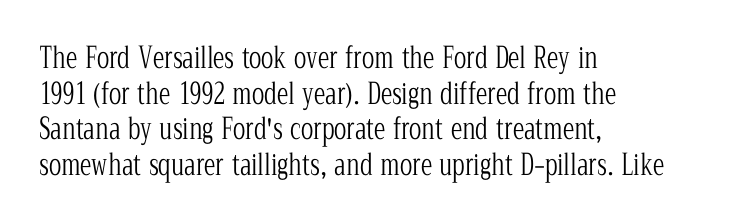
The image shows 29 px light, condensed serif type, upright; set left-aligned, line spacing 1.23x, normal letter spacing, not underlined; low stroke contrast and a medium x-height.
